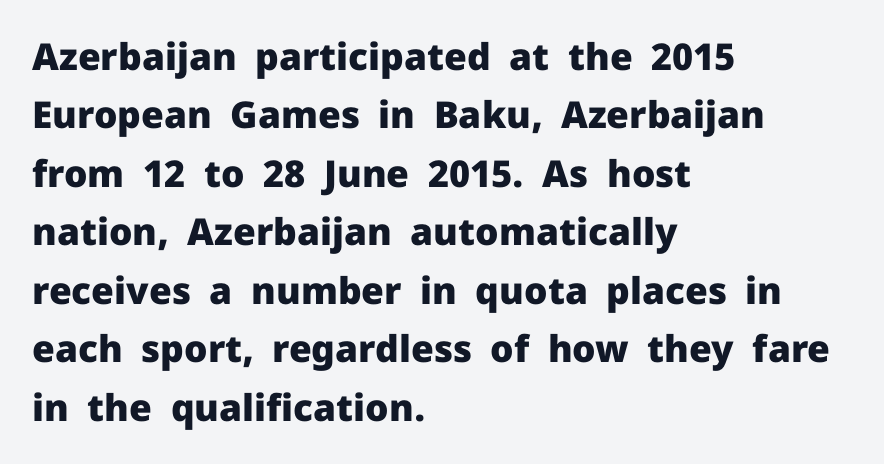
The image shows 37 px heavy sans-serif type, upright; set left-aligned, normal line spacing (1.58x), normal letter spacing, not underlined; low stroke contrast and a medium x-height.
